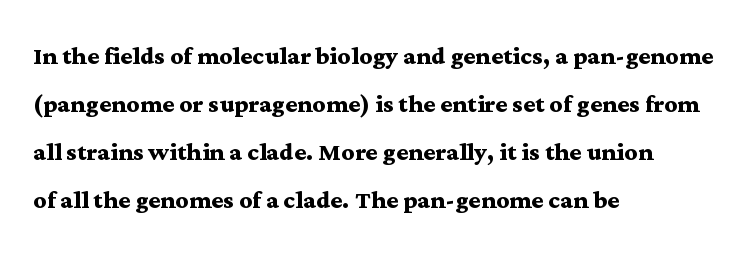
The image shows 32 px semibold, wide serif type, upright; set left-aligned, normal line spacing (1.5x), normal letter spacing, not underlined; medium stroke contrast and a medium x-height.
